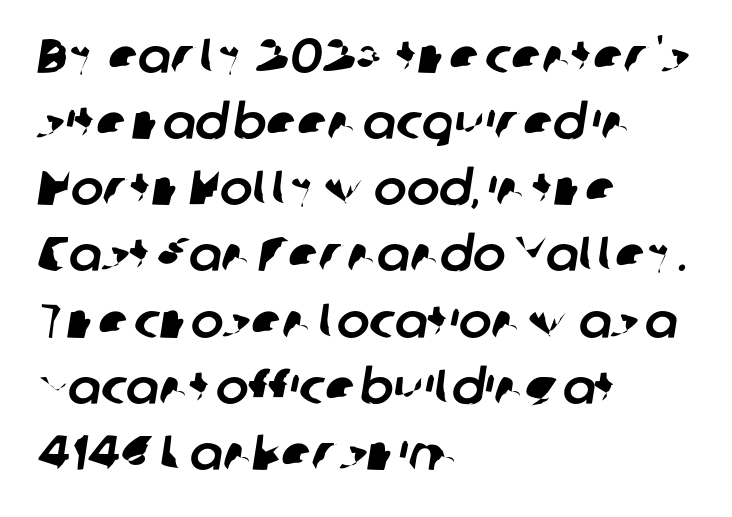
Q: Is the typeface a serif or a sans-serif typeface? A: Sans-serif.
Q: Is the text underlined? A: No.
Q: How is the paragraph aligned? A: Left-aligned.
Q: Is the spacing between letters normal or unusually wide? A: Normal.
Q: Is the spacing between lines tight, normal or loose? A: Normal.
Q: Width (condensed, normal, or wide)? A: Normal.
Q: Stroke contrast? A: Low.
Q: x-height? A: Medium.
Q: Monospaced? A: No.
